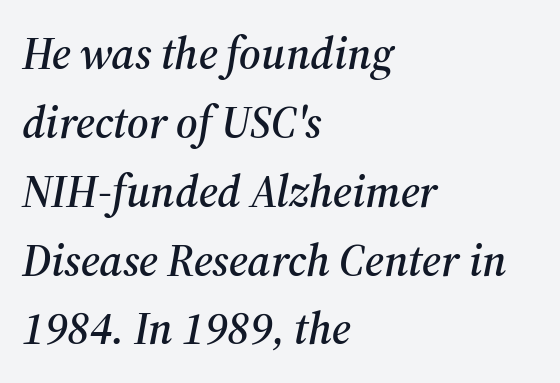
This sample uses plain, unmodified letter spacing. Is this a fixed-width face? No — the glyphs have proportional, varying widths. Leading matches the norm, producing a regular column. The type family on display is of the serif kind.
